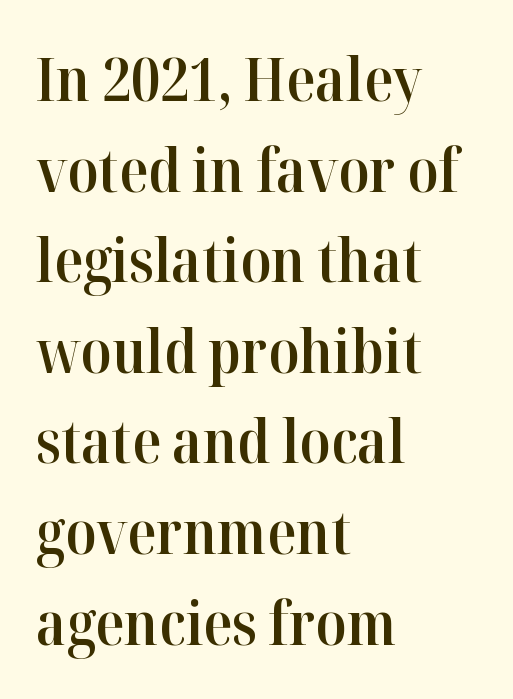
Q: Is the text bold? A: Semi-bold.
Q: Is the text italic (slanted)? A: No, it is upright.
Q: Is the typeface a serif or a sans-serif typeface? A: Serif.
Q: Is the text underlined? A: No.
Q: How is the paragraph aligned? A: Left-aligned.
Q: Is the spacing between letters normal or unusually wide? A: Normal.
Q: Is the spacing between lines tight, normal or loose? A: Normal.
Q: Width (condensed, normal, or wide)? A: Normal.
Q: Stroke contrast? A: High.
Q: x-height? A: Medium.
Q: Monospaced? A: No.
